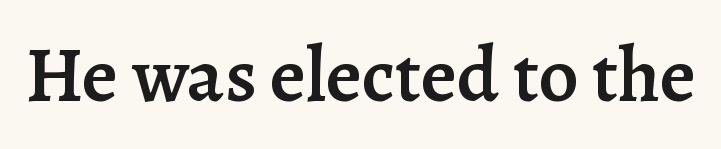
Q: Is the text bold? A: Semi-bold.
Q: Is the text italic (slanted)? A: No, it is upright.
Q: Is the typeface a serif or a sans-serif typeface? A: Serif.
Q: Is the text underlined? A: No.
Q: Is the spacing between letters normal or unusually wide? A: Normal.
Q: Width (condensed, normal, or wide)? A: Normal.
Q: Stroke contrast? A: Low.
Q: x-height? A: Medium.
Q: Monospaced? A: No.
